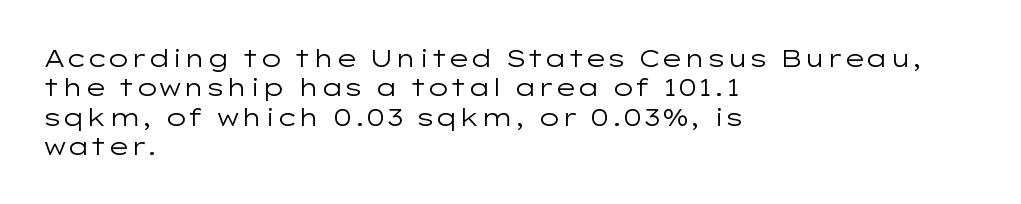
The image shows 24 px text type, upright; set left-aligned, line spacing 1.22x, normal letter spacing, not underlined.
